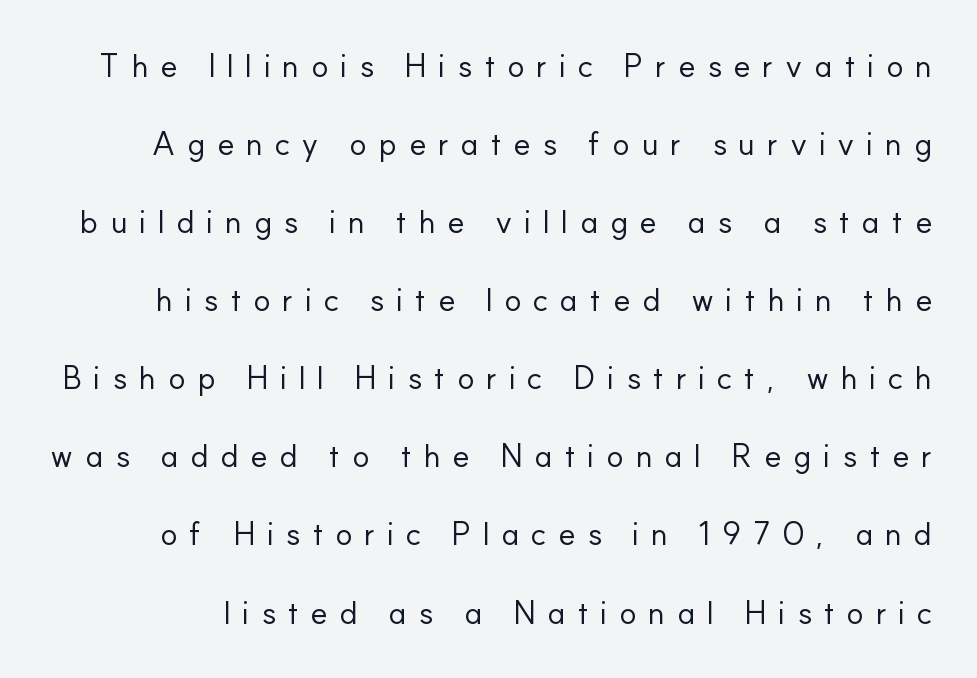
The image shows 32 px regular-weight sans-serif type, upright; set loose line spacing (2.44x), unusually wide letter spacing (+0.36 em), not underlined; low stroke contrast and a small x-height.
